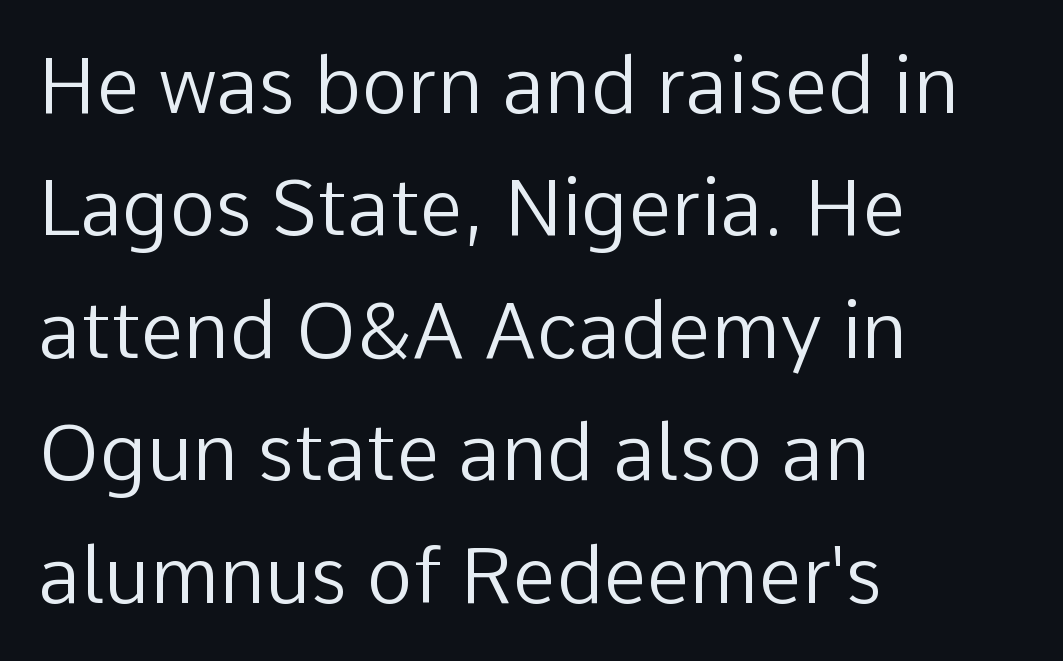
The image shows 78 px regular-weight sans-serif type, upright; set left-aligned, normal line spacing (1.57x), normal letter spacing, not underlined; low stroke contrast and a medium x-height.
